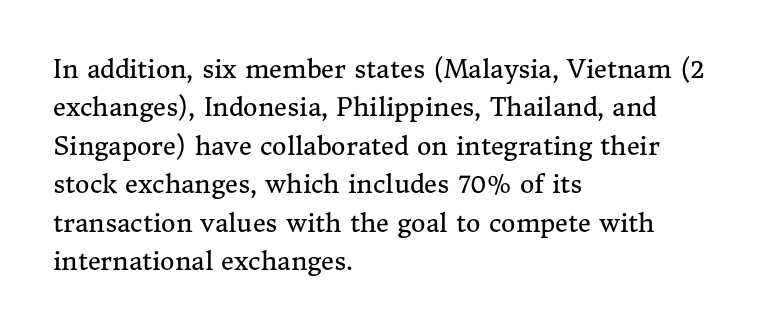
This sample uses an upright cut, with every glyph sitting square on the baseline. The string is rendered with underlining switched off. Tracking value appears to be zero — textbook default spacing. The lines in this sample share a left origin and differ only in where they stop. Vertical spacing — default.
